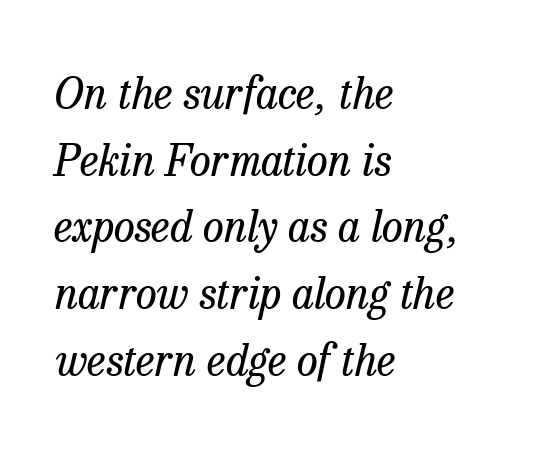
The image shows 43 px regular-weight serif type, italic (leaning right); set left-aligned, normal line spacing (1.55x), normal letter spacing, not underlined; low stroke contrast and a medium x-height.
